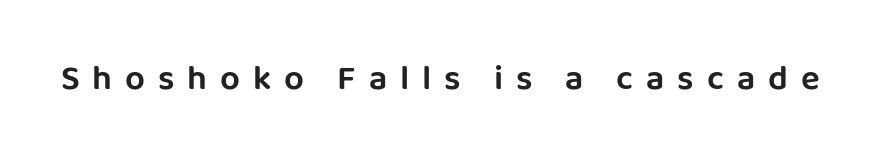
The image shows 35 px sans-serif type, upright; set unusually wide letter spacing (+0.37 em), not underlined; low stroke contrast and a large x-height.
